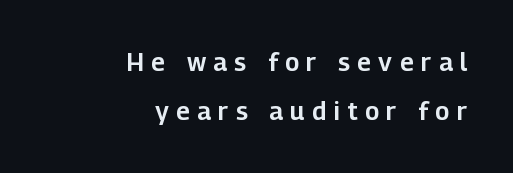
The image shows 25 px text type, upright; set right-aligned, loose line spacing (1.97x), unusually wide letter spacing (+0.3 em), not underlined.
